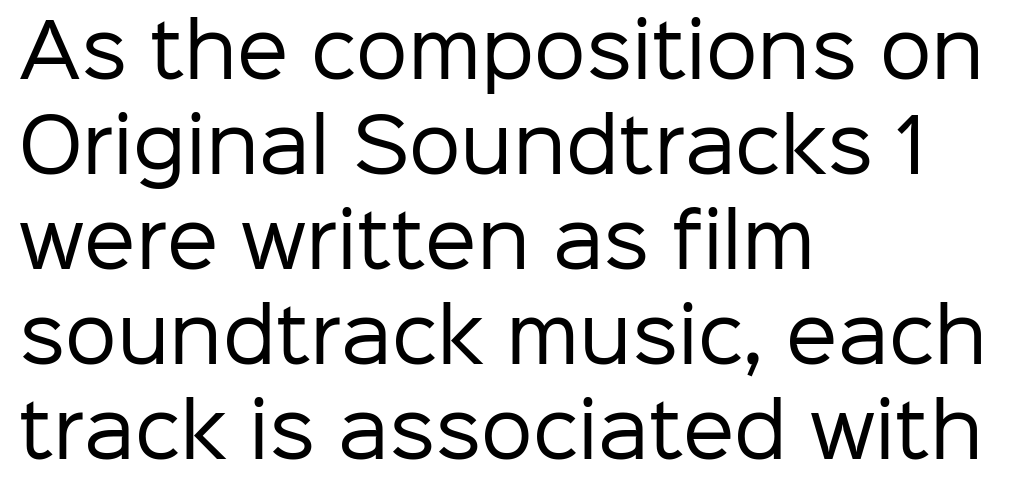
{"serif": "no", "italic": "no", "bold": "no", "weight": "regular", "width": "normal", "stroke_contrast": "low", "x_height": "medium", "monospaced": "no", "underline": "no", "align": "left", "line_spacing": "normal", "line_spacing_ratio": 1.3, "letter_spacing": "normal", "letter_spacing_em": 0.0, "glyph_px": 73}
